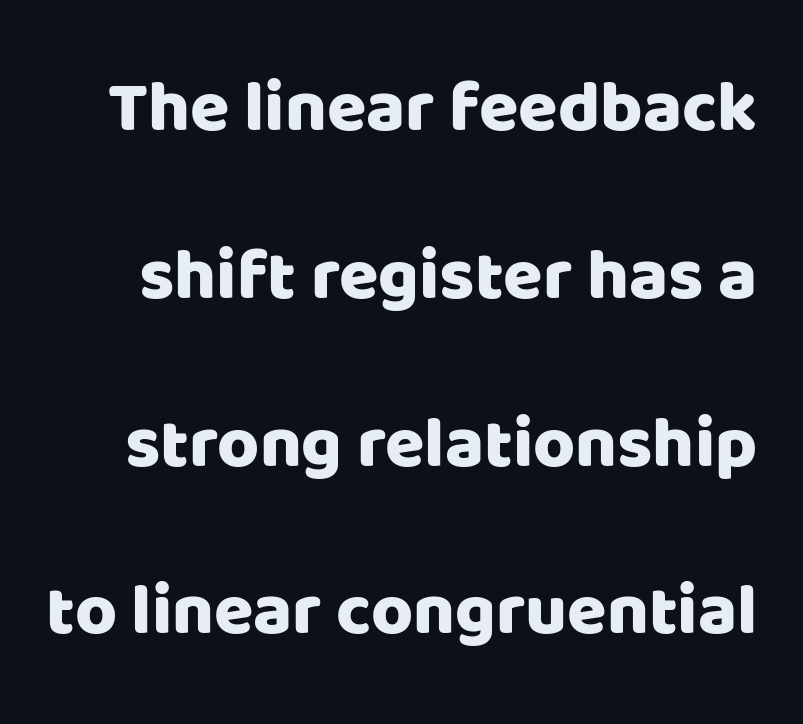
No italicization has been applied; the sample stays upright. The designer dialed line spacing up above the default. These lines are rendered in a variable-pitch font. Standard letterfit; no display-style spreading of the glyphs. The glyphs are unaccompanied by any horizontal stroke below them.
